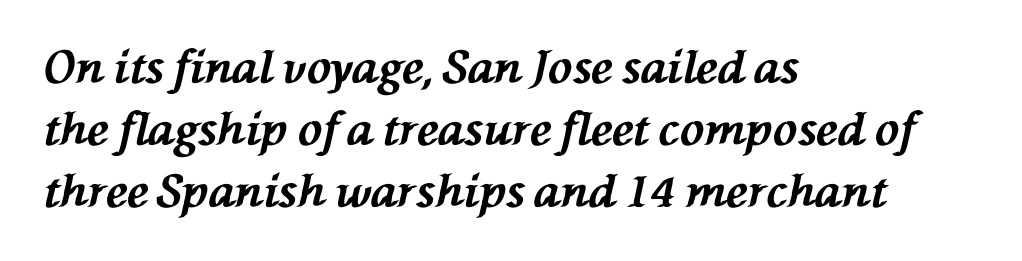
The image shows 45 px bold type, italic (leaning left); set left-aligned, normal line spacing (1.38x), normal letter spacing, not underlined; medium stroke contrast and a medium x-height.
